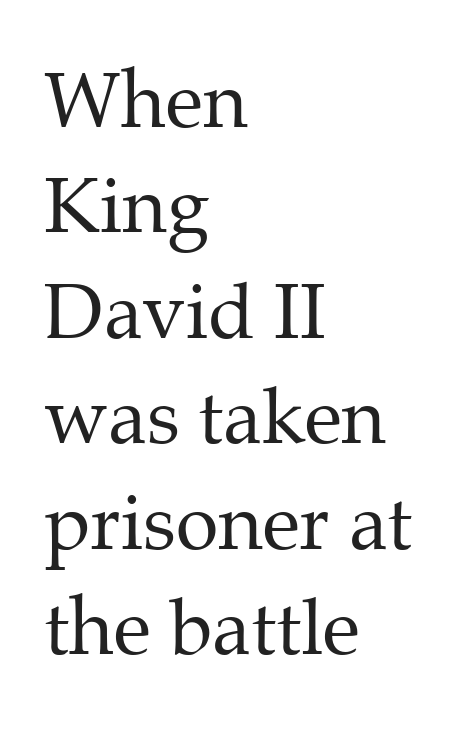
The image shows 77 px regular-weight serif type, upright; set left-aligned, normal line spacing (1.37x), normal letter spacing, not underlined; medium stroke contrast and a medium x-height.
